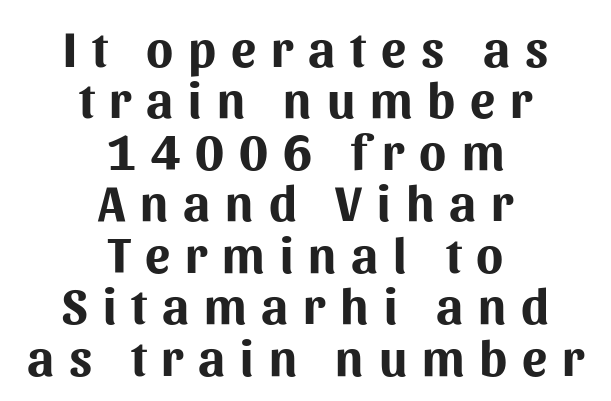
Q: Is the text bold? A: Yes.
Q: Is the text italic (slanted)? A: No, it is upright.
Q: Is the typeface a serif or a sans-serif typeface? A: Sans-serif.
Q: Is the text underlined? A: No.
Q: How is the paragraph aligned? A: Centered.
Q: Is the spacing between letters normal or unusually wide? A: Unusually wide.
Q: Is the spacing between lines tight, normal or loose? A: Tight.
Q: Width (condensed, normal, or wide)? A: Normal.
Q: Stroke contrast? A: Medium.
Q: x-height? A: Medium.
Q: Monospaced? A: No.
